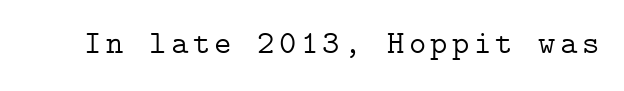
{"serif": "yes", "italic": "no", "bold": "no", "weight": "light", "width": "normal", "stroke_contrast": "low", "x_height": "medium", "underline": "no", "glyph_px": 33}
